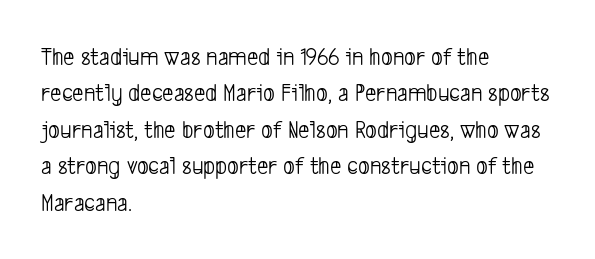
{"bold": "no", "underline": "no", "align": "left", "line_spacing": "normal", "line_spacing_ratio": 1.46, "letter_spacing": "normal", "letter_spacing_em": 0.0, "glyph_px": 25}
